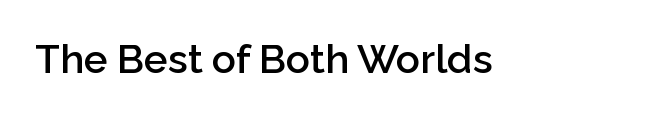
Q: Is the text bold? A: Semi-bold.
Q: Is the text italic (slanted)? A: No, it is upright.
Q: Is the typeface a serif or a sans-serif typeface? A: Sans-serif.
Q: Is the text underlined? A: No.
Q: Is the spacing between letters normal or unusually wide? A: Normal.
Q: Width (condensed, normal, or wide)? A: Normal.
Q: Stroke contrast? A: Low.
Q: x-height? A: Medium.
Q: Monospaced? A: No.
